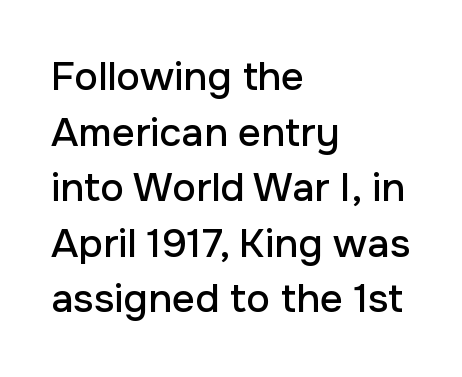
Q: Is the text italic (slanted)? A: No, it is upright.
Q: Is the typeface a serif or a sans-serif typeface? A: Sans-serif.
Q: Is the text underlined? A: No.
Q: How is the paragraph aligned? A: Left-aligned.
Q: Is the spacing between letters normal or unusually wide? A: Normal.
Q: Is the spacing between lines tight, normal or loose? A: Normal.
Q: Width (condensed, normal, or wide)? A: Normal.
Q: Stroke contrast? A: Low.
Q: x-height? A: Medium.
Q: Monospaced? A: No.
